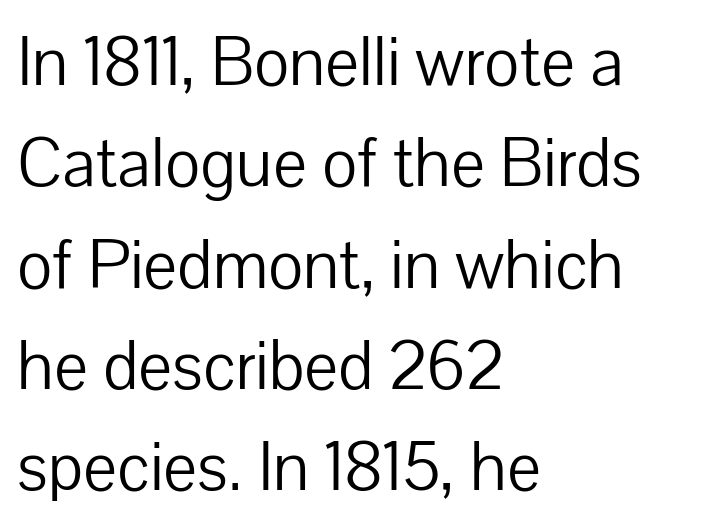
Does the leading feel generous? No, just average. Nope, not italic — everything's standing straight. A typesetter would call this zero additional tracking. The cut favours lightness, reaching ordinary text weight at its darkest.
